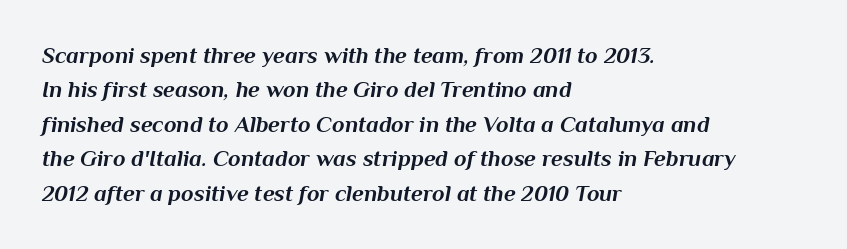
Q: Is the text bold? A: Yes.
Q: Is the text italic (slanted)? A: Yes, it leans right by about 10 degrees.
Q: Is the text underlined? A: No.
Q: How is the paragraph aligned? A: Left-aligned.
Q: Is the spacing between letters normal or unusually wide? A: Normal.
Q: Is the spacing between lines tight, normal or loose? A: Normal.
